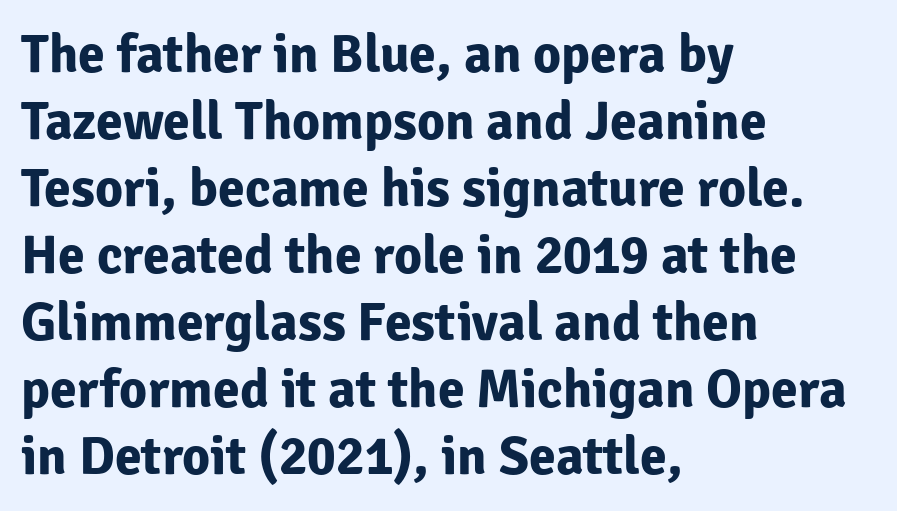
Is there any slant? The stems are plumb. A clean baseline with only descenders dipping below it. No feet cap the strokes, marking this as sans-serif type. A typesetter would call this proportional, since set widths differ per character. Words appear dense and cohesive because spacing is normal.
